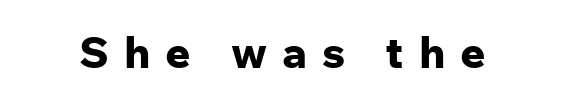
Heavy, bold letterforms. The text was rendered using a sans face with plain stroke endings. This sample has the flowing, uneven cadence of proportional lettering. Decoration check: the copy has no underline. Honestly, the letter spacing is so wide it's the main thing you notice. Does the lettering tilt? It doesn't — this is upright.
